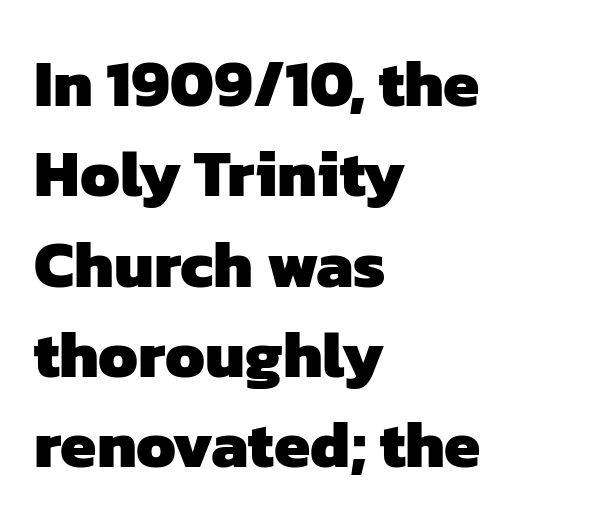
Q: Is the text bold? A: Yes.
Q: Is the typeface a serif or a sans-serif typeface? A: Sans-serif.
Q: Is the text underlined? A: No.
Q: How is the paragraph aligned? A: Left-aligned.
Q: Is the spacing between letters normal or unusually wide? A: Normal.
Q: Is the spacing between lines tight, normal or loose? A: Normal.
Q: Width (condensed, normal, or wide)? A: Normal.
Q: Stroke contrast? A: Low.
Q: x-height? A: Medium.
Q: Monospaced? A: No.
